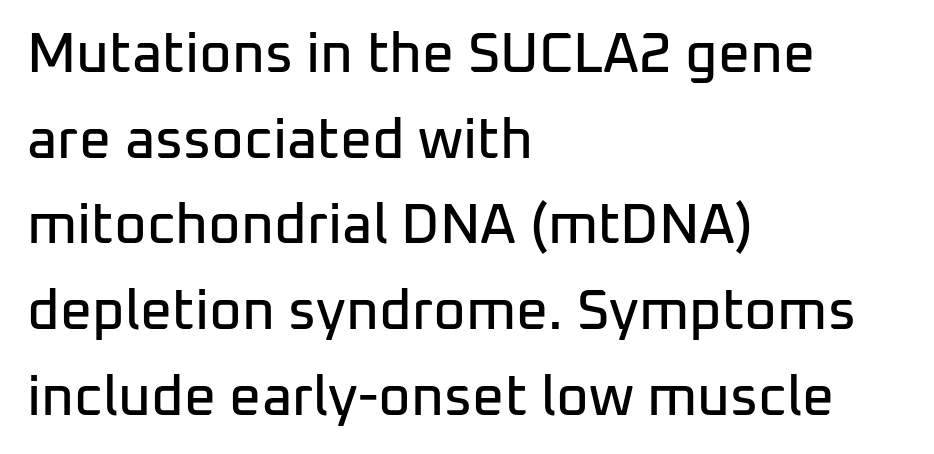
The horizontal fit of the characters is conventional and even. If you measured baseline to baseline, you'd find a middling distance. Notice how the stems are strictly vertical — no italics here. Each letter keeps its own natural width here, so spacing adapts to shape.
